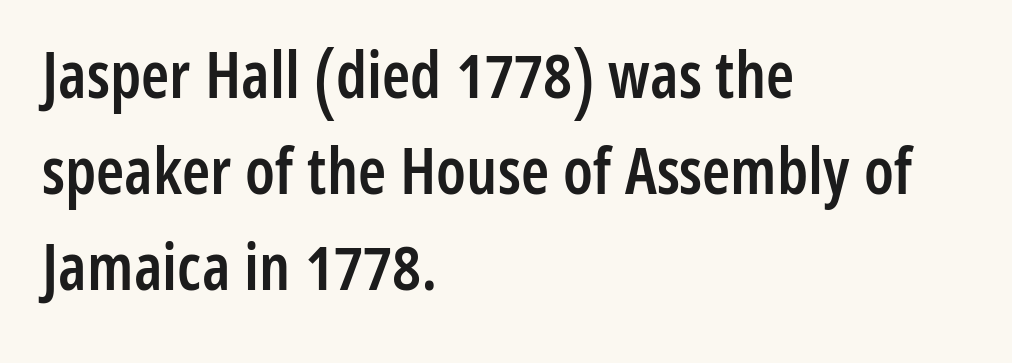
{"serif": "no", "italic": "no", "bold": "semi", "weight": "semibold", "width": "condensed", "stroke_contrast": "low", "x_height": "medium", "monospaced": "no", "underline": "no", "align": "left", "line_spacing": "normal", "line_spacing_ratio": 1.5, "letter_spacing": "normal", "letter_spacing_em": 0.0, "glyph_px": 64}
